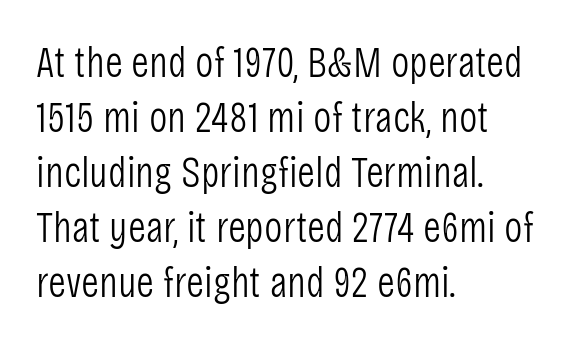
Q: Is the text bold? A: No.
Q: Is the text italic (slanted)? A: No, it is upright.
Q: Is the typeface a serif or a sans-serif typeface? A: Sans-serif.
Q: Is the text underlined? A: No.
Q: How is the paragraph aligned? A: Left-aligned.
Q: Is the spacing between letters normal or unusually wide? A: Normal.
Q: Is the spacing between lines tight, normal or loose? A: Normal.
Q: Width (condensed, normal, or wide)? A: Condensed.
Q: Stroke contrast? A: Low.
Q: x-height? A: Large.
Q: Monospaced? A: No.
